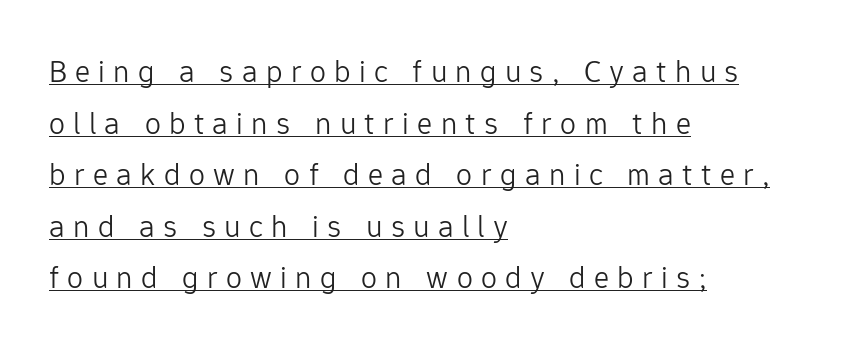
Q: Is the text bold? A: No.
Q: Is the text italic (slanted)? A: No, it is upright.
Q: Is the typeface a serif or a sans-serif typeface? A: Sans-serif.
Q: Is the text underlined? A: Yes.
Q: How is the paragraph aligned? A: Left-aligned.
Q: Is the spacing between letters normal or unusually wide? A: Unusually wide.
Q: Is the spacing between lines tight, normal or loose? A: Normal.
Q: Width (condensed, normal, or wide)? A: Normal.
Q: Stroke contrast? A: Low.
Q: x-height? A: Medium.
Q: Monospaced? A: No.
